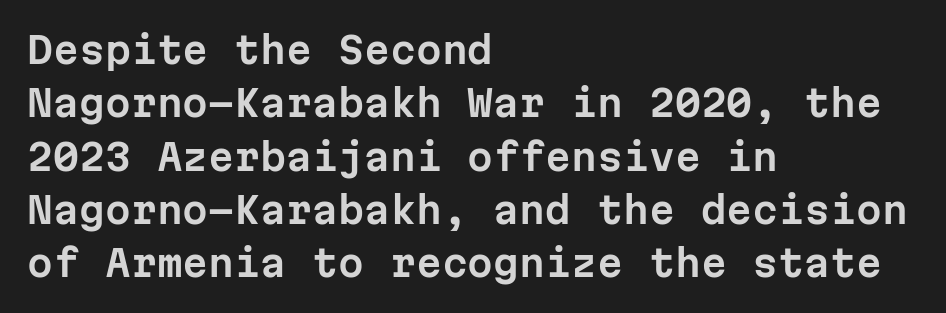
Q: Is the text italic (slanted)? A: No, it is upright.
Q: Is the typeface a serif or a sans-serif typeface? A: Sans-serif.
Q: Is the text underlined? A: No.
Q: How is the paragraph aligned? A: Left-aligned.
Q: Is the spacing between letters normal or unusually wide? A: Normal.
Q: Is the spacing between lines tight, normal or loose? A: Normal.
Q: Width (condensed, normal, or wide)? A: Normal.
Q: Stroke contrast? A: Low.
Q: x-height? A: Medium.
Q: Monospaced? A: Yes.
